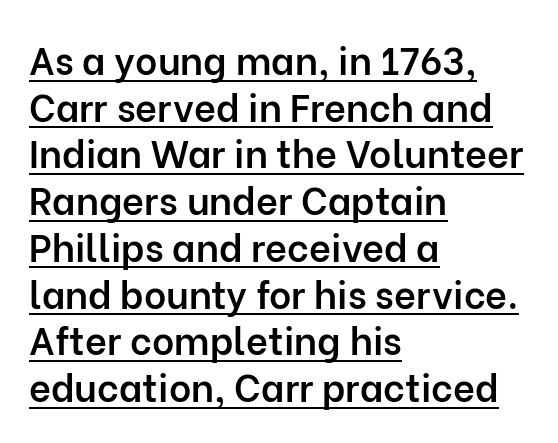
The image shows 38 px semibold sans-serif type, upright; set left-aligned, line spacing 1.23x, normal letter spacing, underlined; low stroke contrast and a medium x-height.
